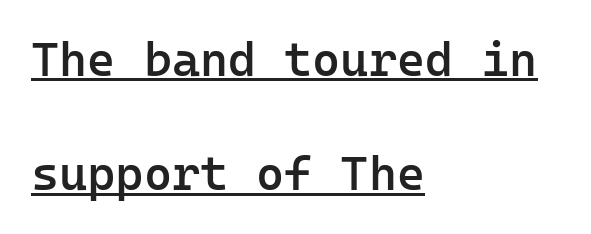
{"serif": "no", "italic": "no", "bold": "semi", "weight": "semibold", "width": "normal", "stroke_contrast": "low", "x_height": "medium", "monospaced": "yes", "underline": "yes", "align": "left", "line_spacing": "loose", "line_spacing_ratio": 2.38, "letter_spacing": "normal", "letter_spacing_em": 0.0, "glyph_px": 48}
